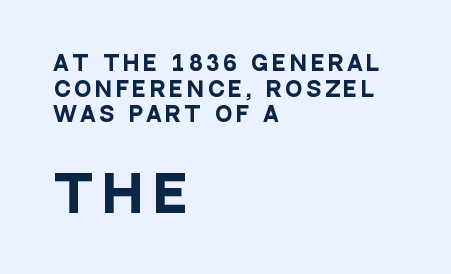
Q: Is the text bold? A: Yes.
Q: Is the text italic (slanted)? A: No, it is upright.
Q: Is the typeface a serif or a sans-serif typeface? A: Sans-serif.
Q: Is the text underlined? A: No.
Q: How is the paragraph aligned? A: Left-aligned.
Q: Is the spacing between letters normal or unusually wide? A: Unusually wide.
Q: Is the spacing between lines tight, normal or loose? A: Normal.
Q: Which block of text is set in a larger size, the first (top) or the second (bottom)? A: The second (bottom) one.
Q: Width (condensed, normal, or wide)? A: Condensed.
Q: Stroke contrast? A: Low.
Q: x-height? A: Large.
Q: Monospaced? A: No.
